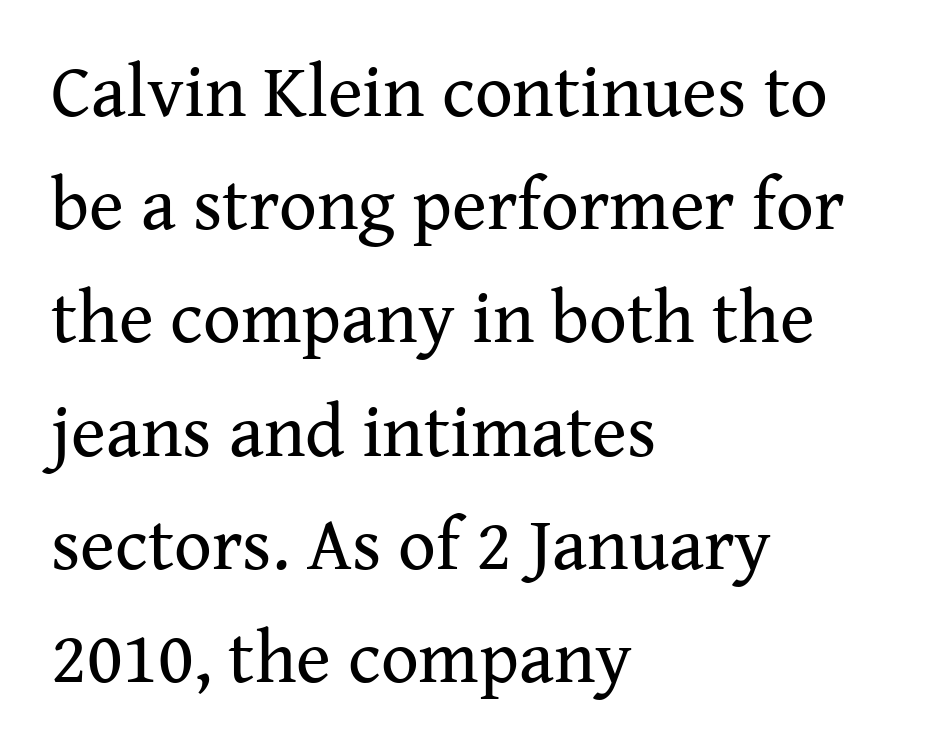
Observe the ordinary spacing: letters are neighbours, not strangers. The typeface has the unassuming heft of standard copy or less. Small tapered or slab feet sit at the stroke ends, so this counts as serif. Visually the block forms a straight wall on the left and a jagged coastline on the right. The letters advance in unequal steps, a hallmark of proportional type.
